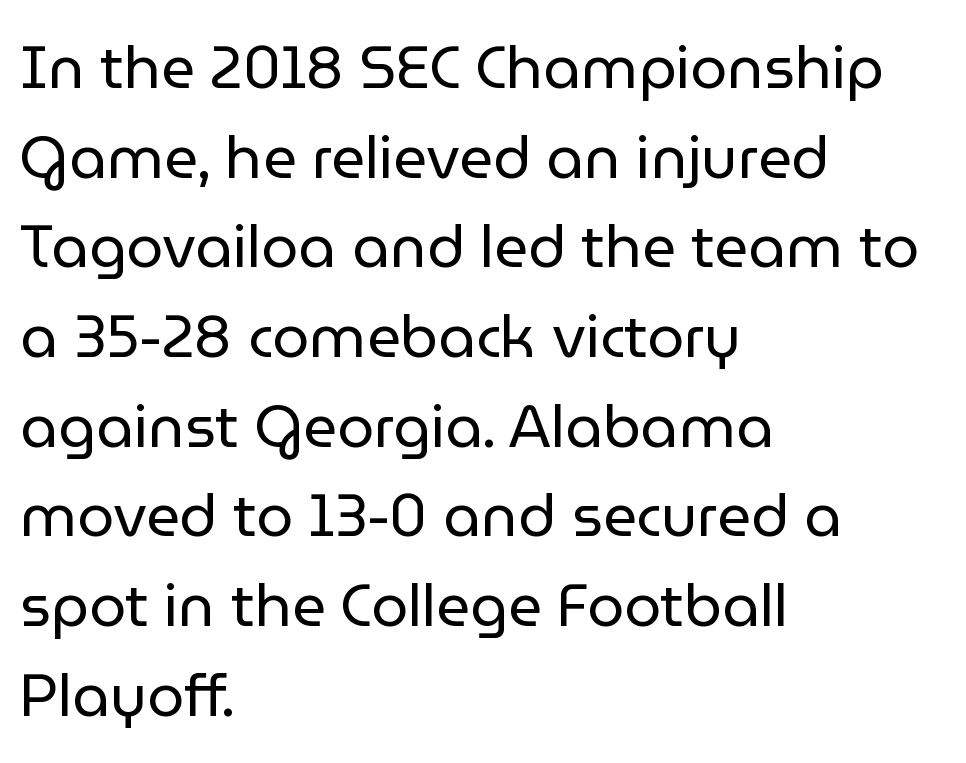
Q: Is the text bold? A: No.
Q: Is the text italic (slanted)? A: No, it is upright.
Q: Is the typeface a serif or a sans-serif typeface? A: Sans-serif.
Q: Is the text underlined? A: No.
Q: How is the paragraph aligned? A: Left-aligned.
Q: Is the spacing between letters normal or unusually wide? A: Normal.
Q: Is the spacing between lines tight, normal or loose? A: Normal.
Q: Width (condensed, normal, or wide)? A: Normal.
Q: Stroke contrast? A: Low.
Q: x-height? A: Medium.
Q: Monospaced? A: No.
